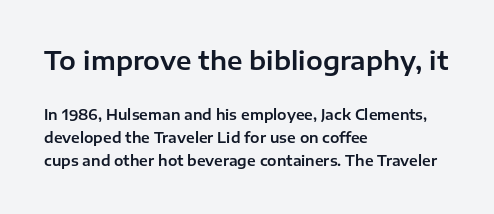
Q: Is the text italic (slanted)? A: No, it is upright.
Q: Is the text underlined? A: No.
Q: How is the paragraph aligned? A: Left-aligned.
Q: Is the spacing between letters normal or unusually wide? A: Normal.
Q: Is the spacing between lines tight, normal or loose? A: Normal.
Q: Which block of text is set in a larger size, the first (top) or the second (bottom)? A: The first (top) one.
